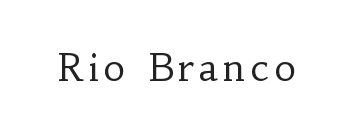
Q: Is the text bold? A: No.
Q: Is the text italic (slanted)? A: No, it is upright.
Q: Is the typeface a serif or a sans-serif typeface? A: Serif.
Q: Is the text underlined? A: No.
Q: Width (condensed, normal, or wide)? A: Normal.
Q: Stroke contrast? A: Low.
Q: x-height? A: Small.
Q: Monospaced? A: No.
